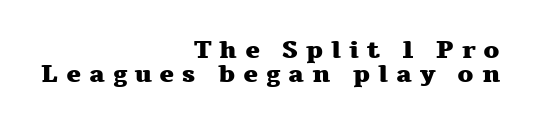
{"italic": "no", "bold": "yes", "underline": "no", "align": "right", "line_spacing": "tight", "line_spacing_ratio": 0.97, "letter_spacing": "wide", "letter_spacing_em": 0.31, "glyph_px": 25}
